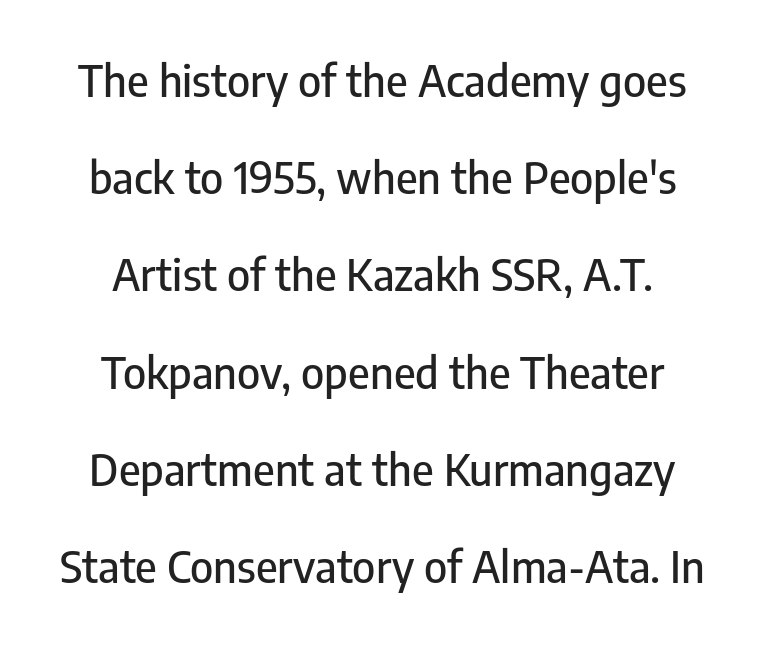
{"serif": "no", "italic": "no", "width": "condensed", "stroke_contrast": "low", "x_height": "medium", "monospaced": "no", "underline": "no", "line_spacing": "loose", "line_spacing_ratio": 2.21, "letter_spacing": "normal", "letter_spacing_em": 0.0, "glyph_px": 44}
